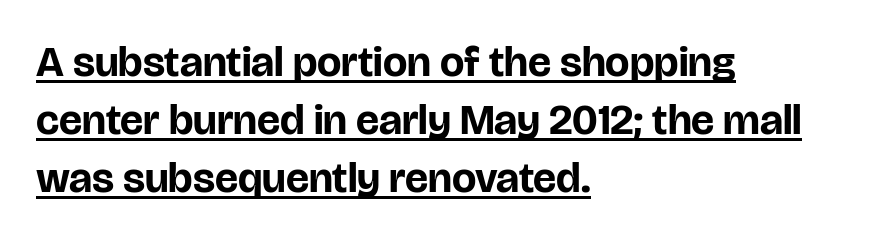
Q: Is the text bold? A: Yes.
Q: Is the text italic (slanted)? A: No, it is upright.
Q: Is the typeface a serif or a sans-serif typeface? A: Sans-serif.
Q: Is the text underlined? A: Yes.
Q: How is the paragraph aligned? A: Left-aligned.
Q: Is the spacing between letters normal or unusually wide? A: Normal.
Q: Is the spacing between lines tight, normal or loose? A: Normal.
Q: Width (condensed, normal, or wide)? A: Normal.
Q: Stroke contrast? A: Low.
Q: x-height? A: Large.
Q: Monospaced? A: No.
